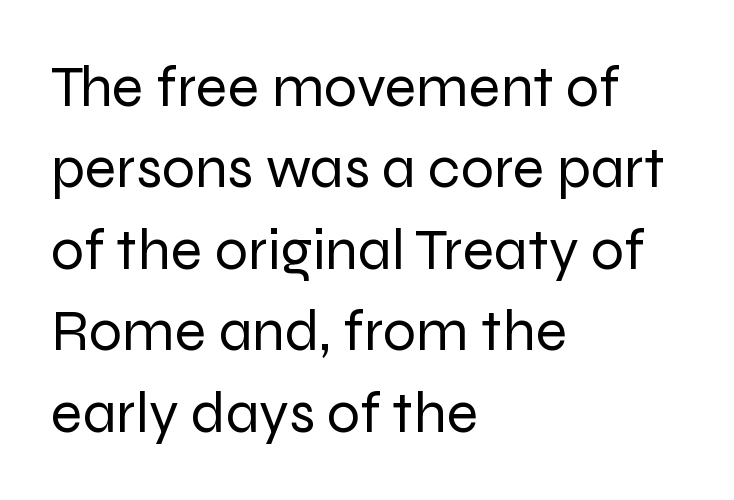
{"serif": "no", "italic": "no", "bold": "no", "weight": "regular", "width": "normal", "stroke_contrast": "low", "x_height": "medium", "monospaced": "no", "underline": "no", "align": "left", "line_spacing": "normal", "line_spacing_ratio": 1.38, "letter_spacing": "normal", "letter_spacing_em": 0.0, "glyph_px": 59}
